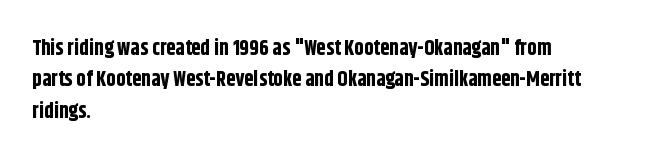
The image shows 21 px bold type, upright; set left-aligned, normal line spacing (1.5x), normal letter spacing, not underlined.
